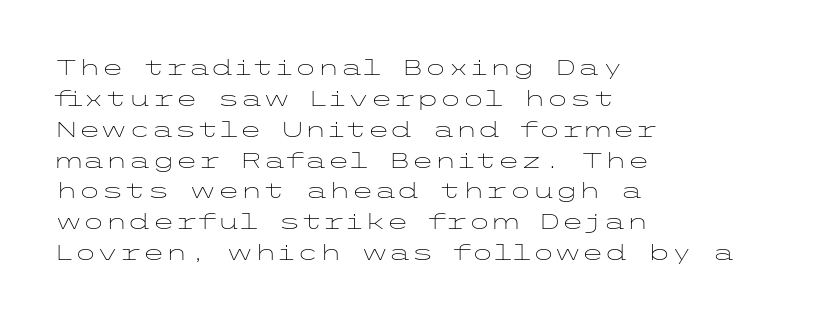
If you drew a line through each stem, it would be perfectly vertical. Leftover space on each line is placed entirely after the last word. The vertical gap from one line to the next is medium. The specimen omits any rule beneath the text block's lines.
